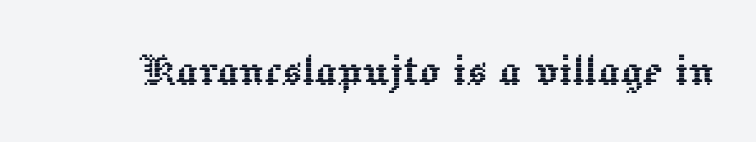
The image shows 53 px text type, upright; set normal letter spacing, not underlined; a medium x-height.
